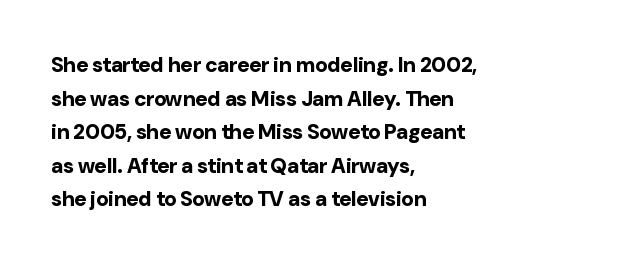
{"italic": "no", "bold": "yes", "underline": "no", "align": "left", "line_spacing": "normal", "line_spacing_ratio": 1.6, "letter_spacing": "normal", "letter_spacing_em": 0.0, "glyph_px": 21}
